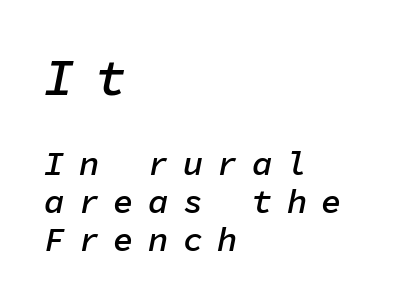
{"italic": "yes", "lean": "right", "slant_degrees": 11, "bold": "semi", "weight": "semibold", "width": "normal", "stroke_contrast": "low", "x_height": "medium", "monospaced": "yes", "underline": "no", "align": "left", "line_spacing": "tight", "line_spacing_ratio": 1.11, "letter_spacing": "wide", "letter_spacing_em": 0.42, "larger_block": "first", "size_ratio": 1.5, "glyph_px": 51}
